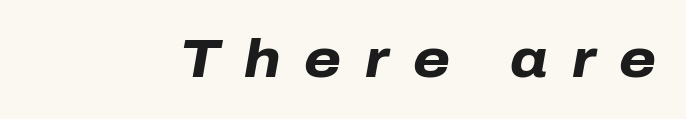
Q: Is the text bold? A: Yes.
Q: Is the text italic (slanted)? A: Yes, it leans right by about 10 degrees.
Q: Is the text underlined? A: No.
Q: Is the spacing between letters normal or unusually wide? A: Unusually wide.
Q: Width (condensed, normal, or wide)? A: Normal.
Q: Stroke contrast? A: Low.
Q: x-height? A: Medium.
Q: Monospaced? A: No.
